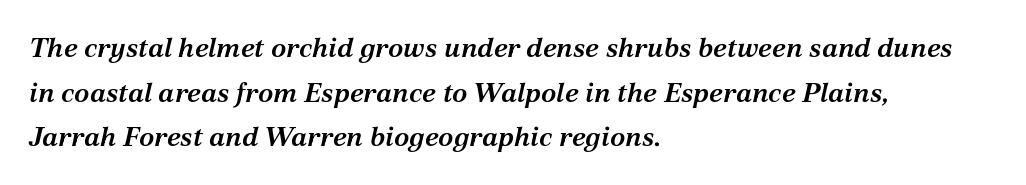
{"serif": "yes", "italic": "yes", "lean": "right", "slant_degrees": 12, "bold": "semi", "weight": "semibold", "width": "normal", "stroke_contrast": "medium", "x_height": "medium", "monospaced": "no", "underline": "no", "align": "left", "line_spacing": "normal", "line_spacing_ratio": 1.59, "letter_spacing": "normal", "letter_spacing_em": 0.0, "glyph_px": 28}
